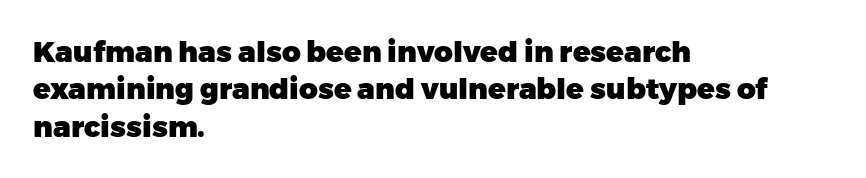
The image shows 29 px heavy sans-serif type, upright; set left-aligned, normal line spacing (1.29x), normal letter spacing, not underlined; low stroke contrast and a medium x-height.
